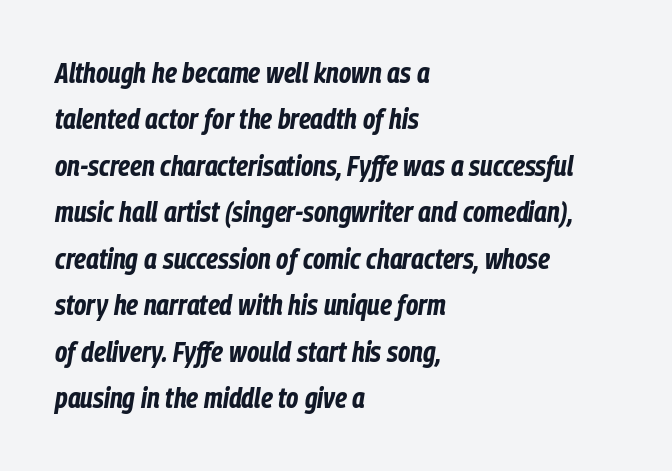
One glance says typical: line gaps are just what's usual. Leftover space on each line is placed entirely after the last word. Chunky letters — that's bold for sure. Posture: slanted.
